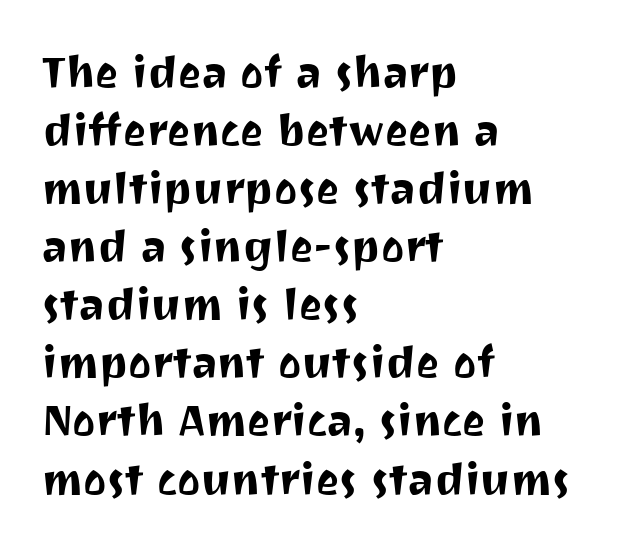
Q: Is the text italic (slanted)? A: No, it is upright.
Q: Is the typeface a serif or a sans-serif typeface? A: Sans-serif.
Q: Is the text underlined? A: No.
Q: How is the paragraph aligned? A: Left-aligned.
Q: Is the spacing between letters normal or unusually wide? A: Normal.
Q: Is the spacing between lines tight, normal or loose? A: Normal.
Q: Width (condensed, normal, or wide)? A: Normal.
Q: Stroke contrast? A: Medium.
Q: x-height? A: Medium.
Q: Monospaced? A: No.
